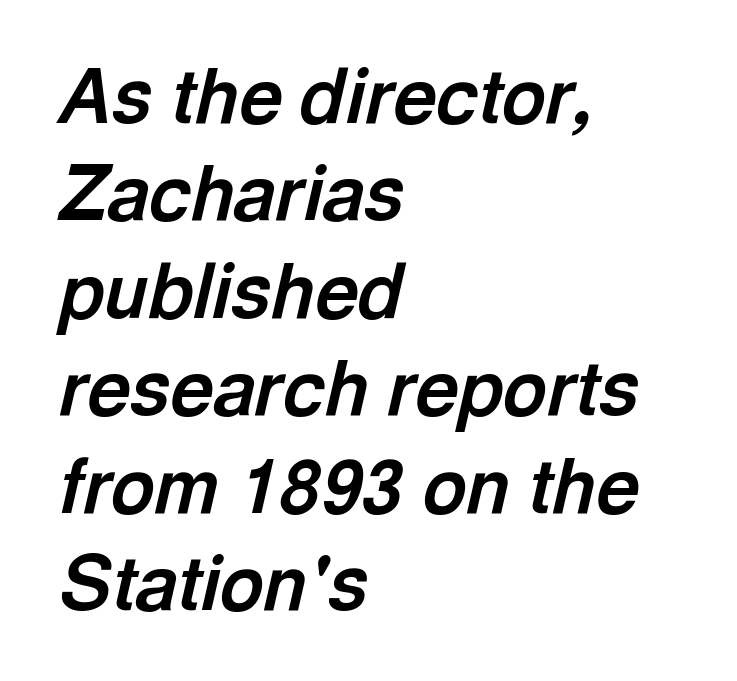
The image shows 75 px bold type, italic (leaning right); set left-aligned, normal line spacing (1.3x), normal letter spacing, not underlined; a medium x-height.
